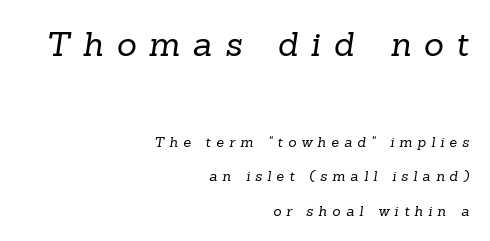
{"serif": "yes", "bold": "no", "weight": "regular", "width": "normal", "stroke_contrast": "low", "x_height": "medium", "monospaced": "no", "underline": "no", "align": "right", "line_spacing": "loose", "line_spacing_ratio": 2.46, "letter_spacing": "wide", "letter_spacing_em": 0.37, "larger_block": "first", "size_ratio": 2.43, "glyph_px": 34}
